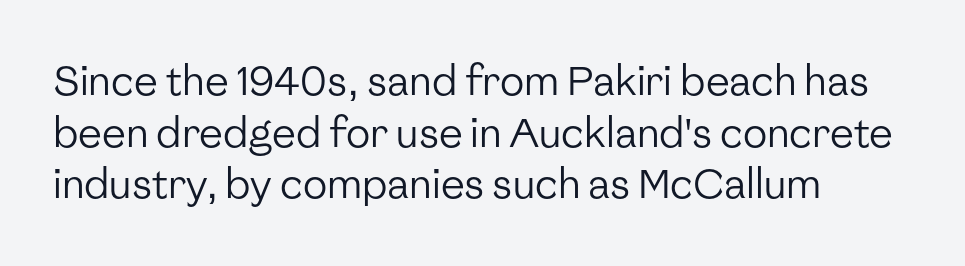
Type style note: lacks serifs. Regular leading. Upright lettering throughout. Which margin do the lines hug? The left one — the right edge is uneven.
